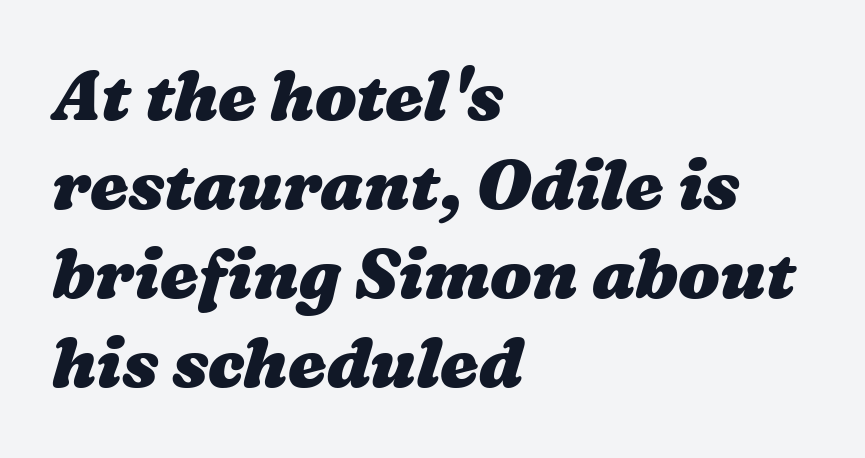
{"bold": "yes", "weight": "heavy", "width": "wide", "stroke_contrast": "medium", "x_height": "medium", "monospaced": "no", "underline": "no", "align": "left", "line_spacing": "normal", "line_spacing_ratio": 1.29, "letter_spacing": "normal", "letter_spacing_em": 0.0, "glyph_px": 69}
